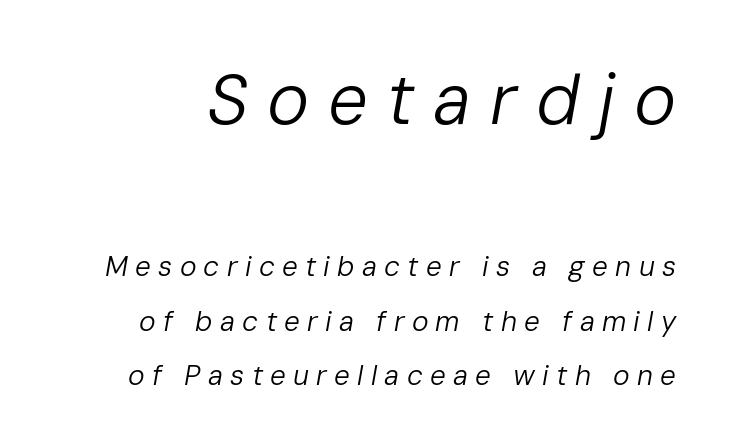
The words here are not underlined. Here the designer chose a conventional face with non-uniform glyph widths. The passage shown stacks its lines with a broad gap. A typesetter would mark this as italic. Letter spacing: wide. Heft: none added — not bold.
